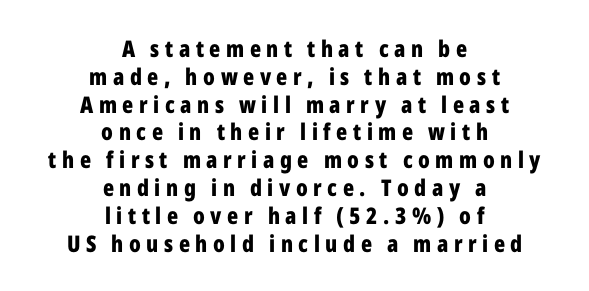
{"italic": "no", "bold": "yes", "underline": "no", "align": "center", "line_spacing_ratio": 1.21, "letter_spacing": "wide", "letter_spacing_em": 0.24, "glyph_px": 23}
